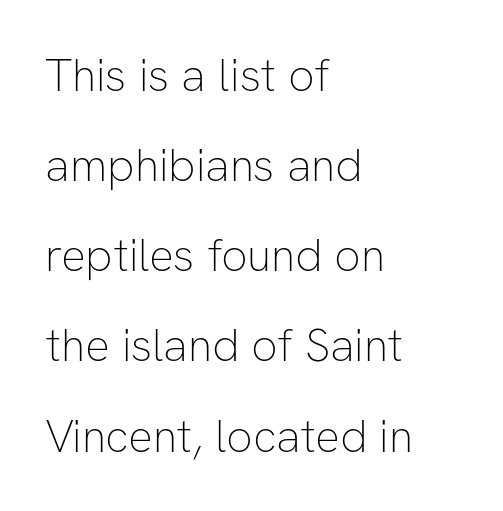
The image shows 46 px thin sans-serif type, upright; set left-aligned, loose line spacing (1.96x), normal letter spacing, not underlined; low stroke contrast and a medium x-height.
